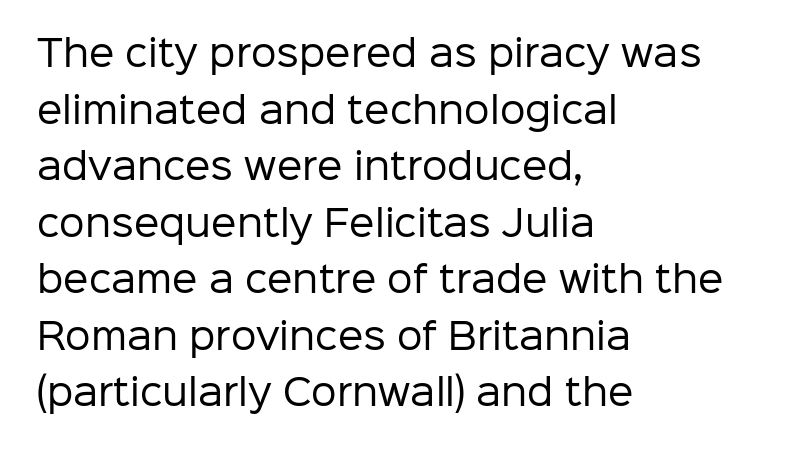
The image shows 36 px regular-weight sans-serif type, upright; set left-aligned, normal line spacing (1.57x), normal letter spacing, not underlined; low stroke contrast and a medium x-height.
